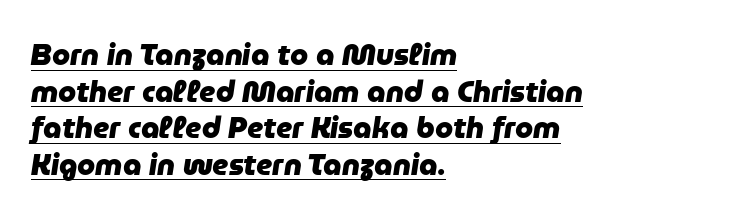
Q: Is the text bold? A: Yes.
Q: Is the text italic (slanted)? A: Yes, it leans right by about 9 degrees.
Q: Is the text underlined? A: Yes.
Q: How is the paragraph aligned? A: Left-aligned.
Q: Is the spacing between letters normal or unusually wide? A: Normal.
Q: Is the spacing between lines tight, normal or loose? A: Normal.
Q: Width (condensed, normal, or wide)? A: Normal.
Q: Stroke contrast? A: Low.
Q: x-height? A: Medium.
Q: Monospaced? A: No.
